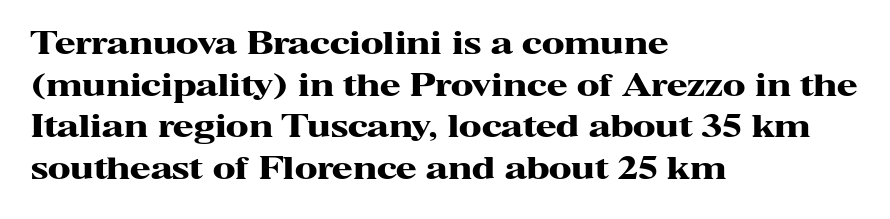
{"serif": "yes", "italic": "no", "bold": "yes", "weight": "heavy", "width": "wide", "stroke_contrast": "high", "x_height": "medium", "monospaced": "no", "underline": "no", "align": "left", "line_spacing": "normal", "line_spacing_ratio": 1.39, "letter_spacing": "normal", "letter_spacing_em": 0.0, "glyph_px": 30}
